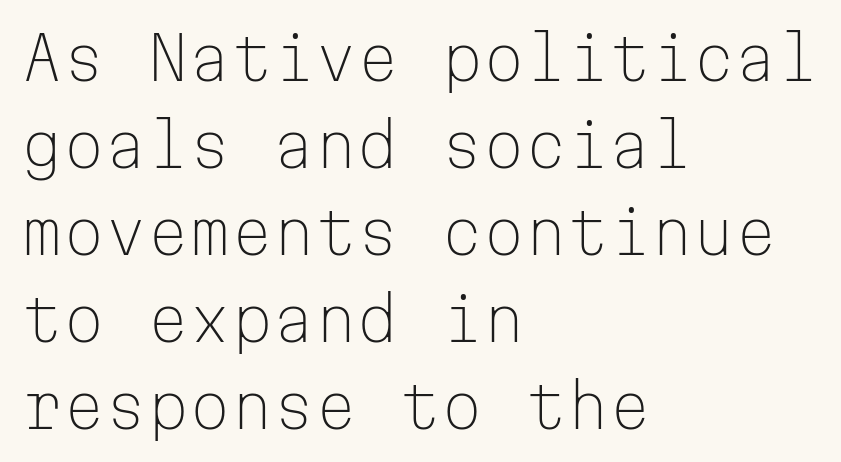
The image shows 60 px light sans-serif type, upright, monospaced; set left-aligned, normal line spacing (1.45x), normal letter spacing, not underlined; low stroke contrast and a medium x-height.
